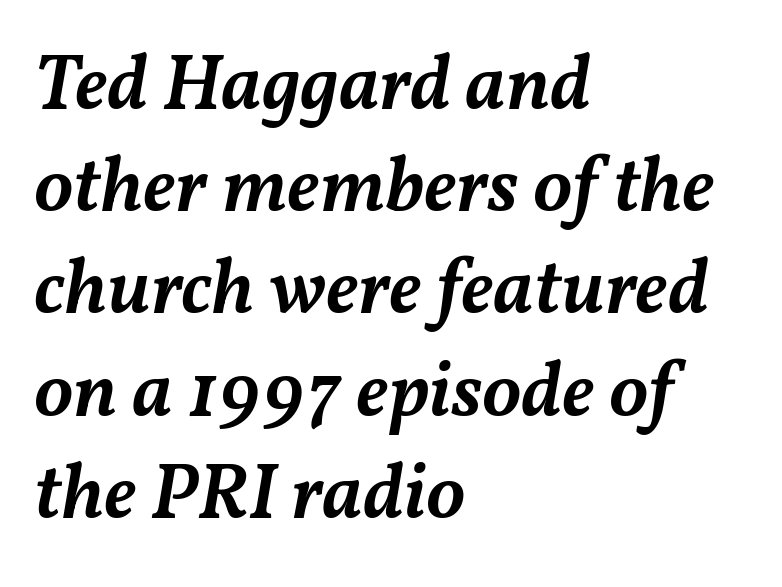
{"italic": "yes", "lean": "right", "slant_degrees": 11, "bold": "semi", "weight": "semibold", "width": "normal", "stroke_contrast": "medium", "x_height": "medium", "monospaced": "no", "underline": "no", "align": "left", "line_spacing": "normal", "line_spacing_ratio": 1.31, "letter_spacing": "normal", "letter_spacing_em": 0.0, "glyph_px": 78}
